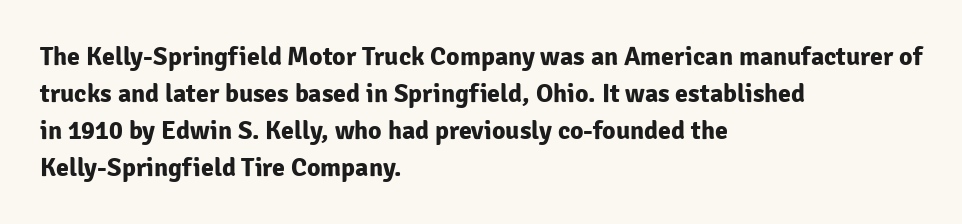
Q: Is the text bold? A: Yes.
Q: Is the text italic (slanted)? A: No, it is upright.
Q: Is the text underlined? A: No.
Q: How is the paragraph aligned? A: Left-aligned.
Q: Is the spacing between letters normal or unusually wide? A: Normal.
Q: Is the spacing between lines tight, normal or loose? A: Normal.
